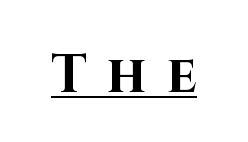
The image shows 53 px bold sans-serif type, upright; set unusually wide letter spacing (+0.38 em), underlined; high stroke contrast and a large x-height.
